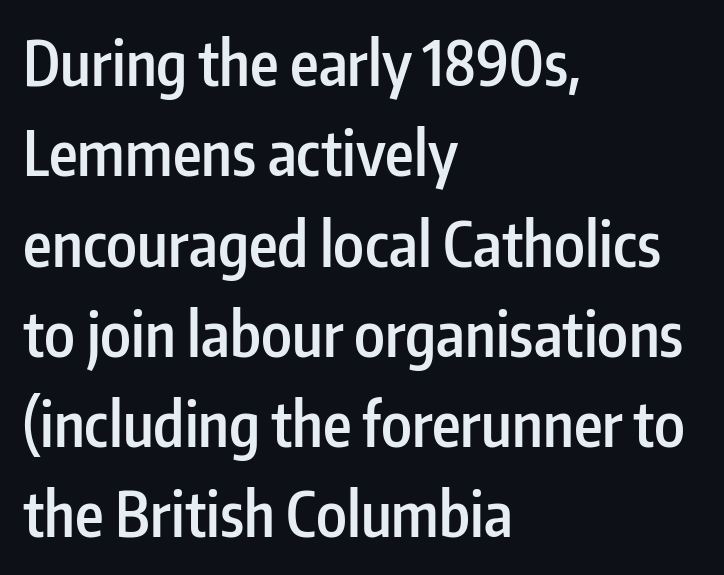
The face used here is proportionally spaced, like ordinary book or web type. Casual observation: everything's shoved over to the left. Every letter is mildly thick-stroked: semibold rather than bold. The axis of the letterforms is exactly vertical. The letterforms sit shoulder to shoulder at normal distance.
